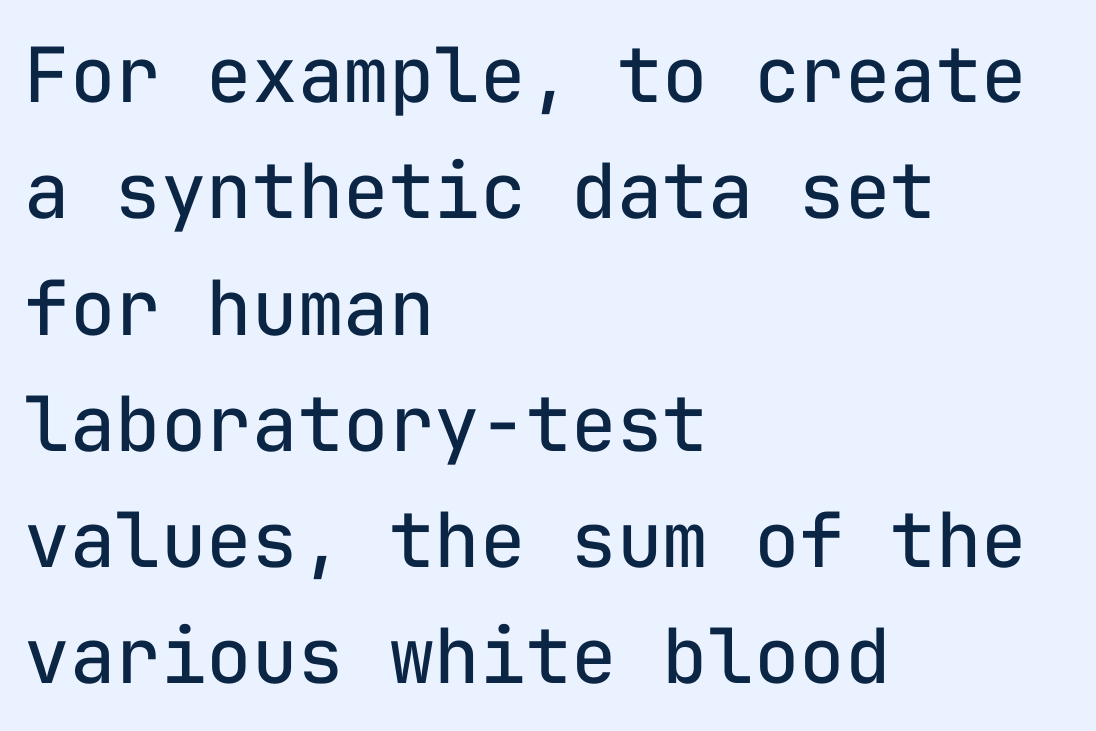
{"serif": "no", "italic": "no", "bold": "no", "weight": "regular", "width": "normal", "stroke_contrast": "low", "x_height": "medium", "monospaced": "yes", "underline": "no", "align": "left", "line_spacing": "normal", "line_spacing_ratio": 1.53, "letter_spacing": "normal", "letter_spacing_em": 0.0, "glyph_px": 76}
